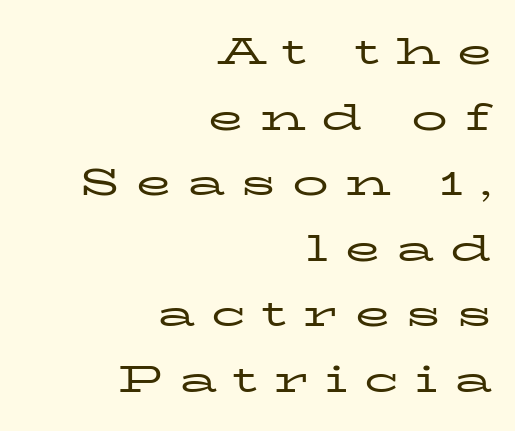
The baseline area is clear. Varying glyph widths throughout — classic text-font behaviour. A serif font was chosen for this passage. A roman cut, with each character standing at attention. Tracking here is generous; glyphs stand well apart from one another. Horizontal alignment here is rightward, an uncommon choice for prose.
